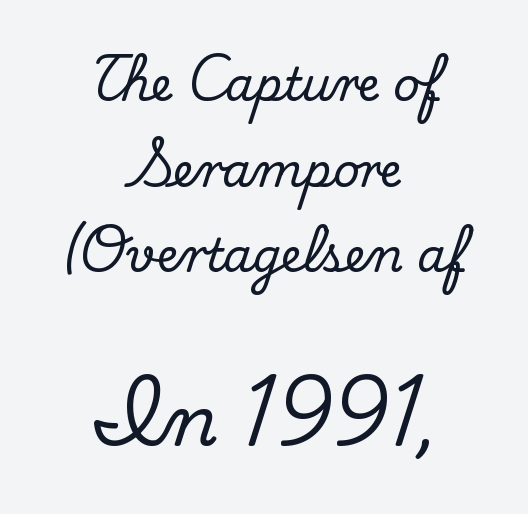
Q: Is the text italic (slanted)? A: Yes.
Q: Is the typeface a serif or a sans-serif typeface? A: Serif.
Q: Is the text underlined? A: No.
Q: How is the paragraph aligned? A: Centered.
Q: Is the spacing between letters normal or unusually wide? A: Normal.
Q: Which block of text is set in a larger size, the first (top) or the second (bottom)? A: The second (bottom) one.
Q: Width (condensed, normal, or wide)? A: Normal.
Q: Stroke contrast? A: Medium.
Q: x-height? A: Small.
Q: Monospaced? A: No.
